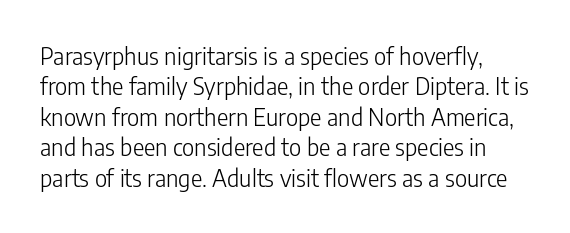
This is the regular roman posture of the typeface. Tracking value appears to be zero — textbook default spacing. Evenly set lines give the paragraph a standard silhouette. This reads as an unemphasized weight, regular at the heaviest. The area under the type is left untouched.
